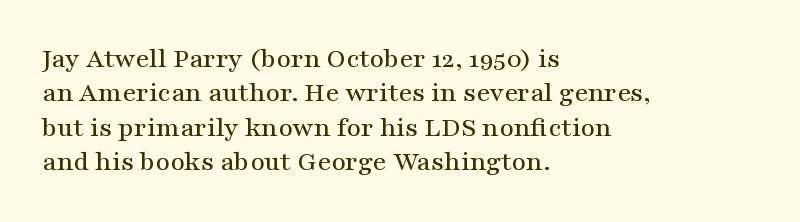
Q: Is the text italic (slanted)? A: No, it is upright.
Q: Is the typeface a serif or a sans-serif typeface? A: Serif.
Q: Is the text underlined? A: No.
Q: How is the paragraph aligned? A: Left-aligned.
Q: Is the spacing between letters normal or unusually wide? A: Normal.
Q: Width (condensed, normal, or wide)? A: Wide.
Q: Stroke contrast? A: Medium.
Q: x-height? A: Medium.
Q: Monospaced? A: No.
